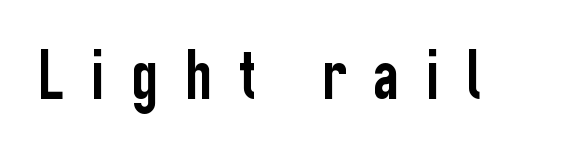
Q: Is the text italic (slanted)? A: No, it is upright.
Q: Is the typeface a serif or a sans-serif typeface? A: Sans-serif.
Q: Is the text underlined? A: No.
Q: Is the spacing between letters normal or unusually wide? A: Unusually wide.
Q: Width (condensed, normal, or wide)? A: Condensed.
Q: Stroke contrast? A: Low.
Q: x-height? A: Medium.
Q: Monospaced? A: No.
